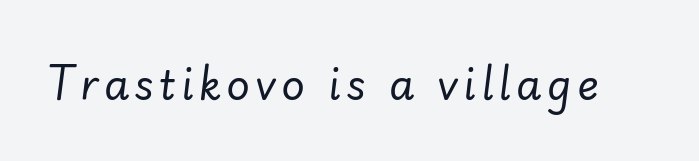
{"italic": "yes", "lean": "right", "slant_degrees": 7, "bold": "no", "weight": "regular", "width": "normal", "stroke_contrast": "low", "x_height": "small", "monospaced": "no", "underline": "no", "glyph_px": 41}
